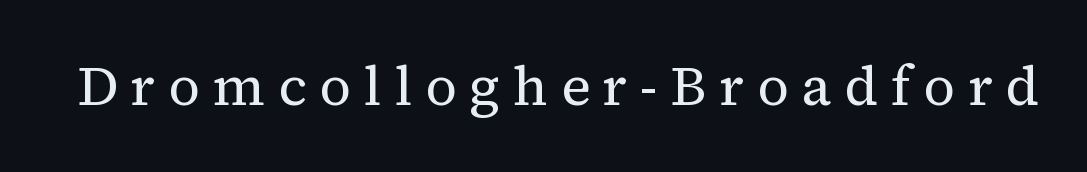
The font is comparable to plain body text, perhaps lighter. The font's upright variant was chosen for this text. Here the designer chose a conventional face with non-uniform glyph widths. In terms of letterform style, serifs are clearly present. Is the letter spacing exaggerated? Yes — the characters are pushed far apart. The space directly below the letters is spotless.
